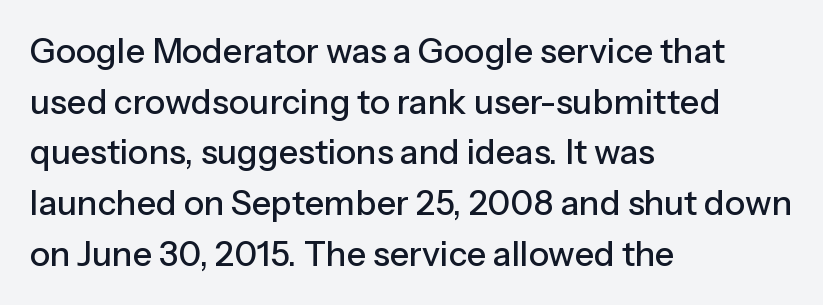
Q: Is the text italic (slanted)? A: No, it is upright.
Q: Is the typeface a serif or a sans-serif typeface? A: Sans-serif.
Q: Is the text underlined? A: No.
Q: How is the paragraph aligned? A: Left-aligned.
Q: Is the spacing between letters normal or unusually wide? A: Normal.
Q: Is the spacing between lines tight, normal or loose? A: Normal.
Q: Width (condensed, normal, or wide)? A: Normal.
Q: Stroke contrast? A: Low.
Q: x-height? A: Medium.
Q: Monospaced? A: No.
